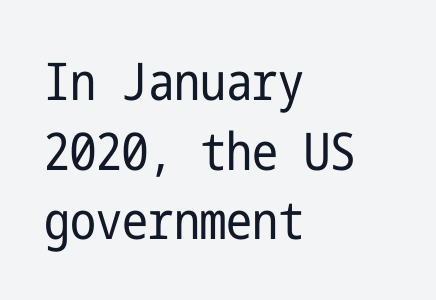
The image shows 52 px regular-weight, condensed sans-serif type, upright; set left-aligned, normal line spacing (1.34x), normal letter spacing, not underlined; low stroke contrast and a medium x-height.
